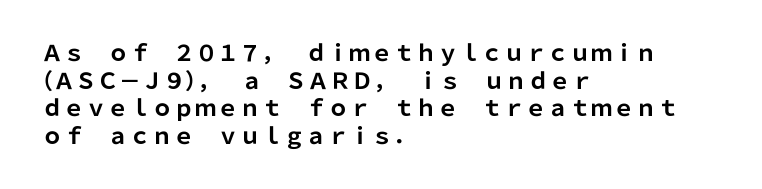
Q: Is the text bold? A: Yes.
Q: Is the text italic (slanted)? A: No, it is upright.
Q: Is the text underlined? A: No.
Q: How is the paragraph aligned? A: Left-aligned.
Q: Is the spacing between letters normal or unusually wide? A: Normal.
Q: Is the spacing between lines tight, normal or loose? A: Normal.
